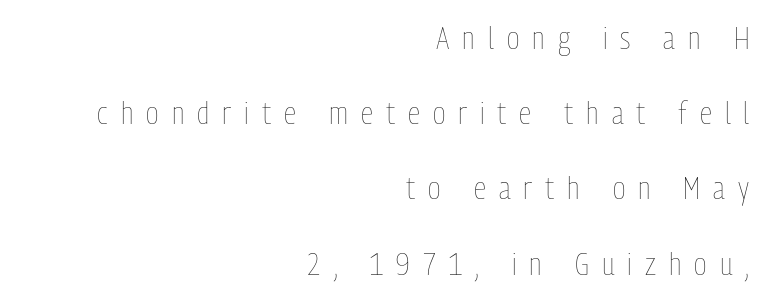
The image shows 32 px thin, condensed type, upright; set right-aligned, loose line spacing (2.35x), unusually wide letter spacing (+0.41 em), not underlined; low stroke contrast and a medium x-height.
